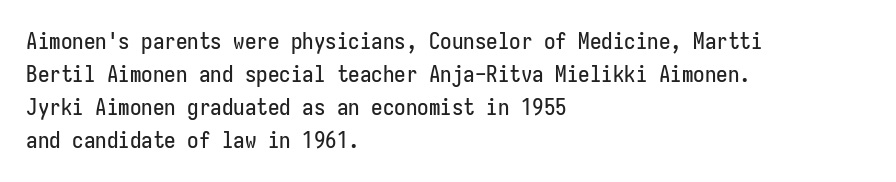
{"italic": "no", "underline": "no", "align": "left", "line_spacing": "normal", "line_spacing_ratio": 1.44, "letter_spacing": "normal", "letter_spacing_em": 0.0, "glyph_px": 23}
